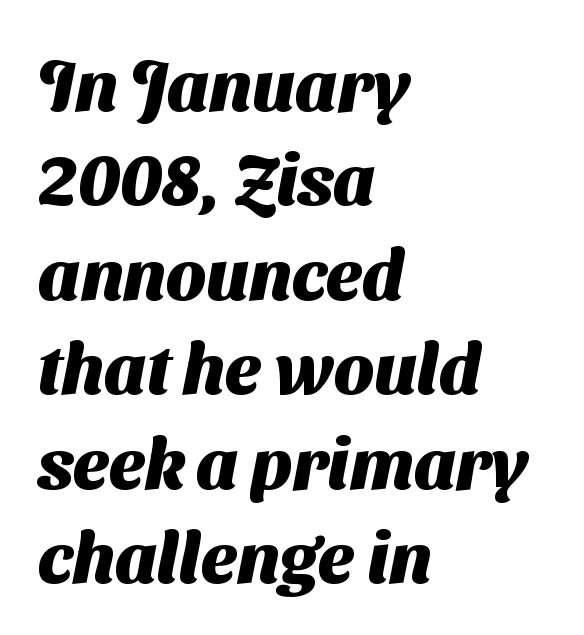
Unmarked baselines from the first word to the last. On the weight axis this lands at bold, roughly 700. The letterforms sit shoulder to shoulder at normal distance. Do the characters align in a grid? No, the font is proportional. The glyphs in this specimen are sans serif.
